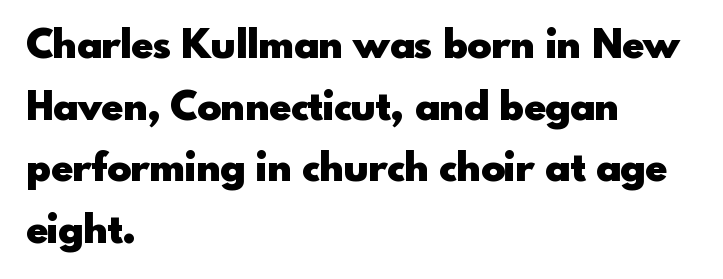
{"serif": "no", "italic": "no", "bold": "yes", "weight": "heavy", "width": "normal", "x_height": "small", "monospaced": "no", "underline": "no", "align": "left", "line_spacing": "normal", "line_spacing_ratio": 1.54, "letter_spacing": "normal", "letter_spacing_em": 0.0, "glyph_px": 40}
